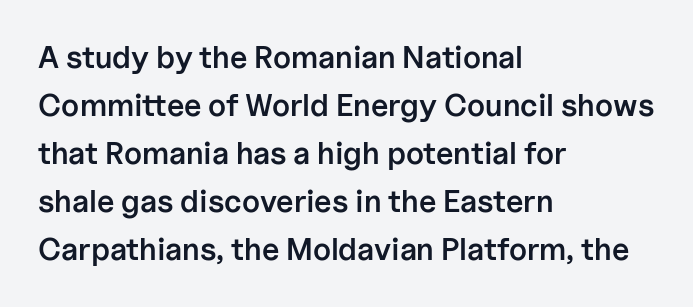
{"serif": "no", "italic": "no", "bold": "semi", "weight": "semibold", "width": "normal", "stroke_contrast": "low", "x_height": "medium", "monospaced": "no", "underline": "no", "align": "left", "line_spacing": "normal", "line_spacing_ratio": 1.55, "letter_spacing": "normal", "letter_spacing_em": 0.0, "glyph_px": 31}
